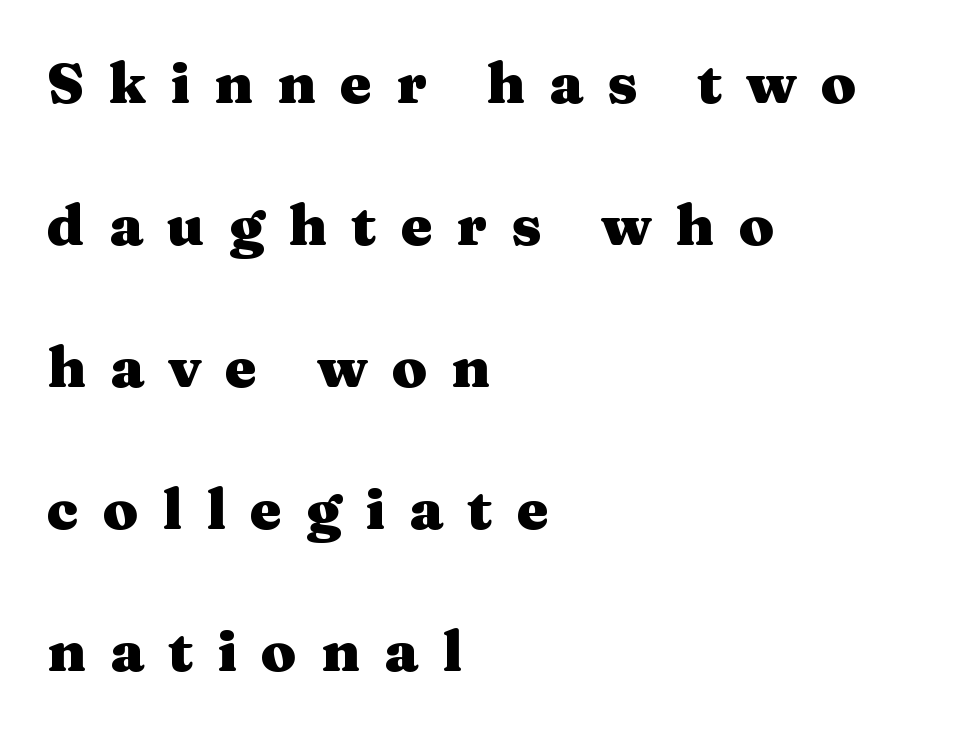
The image shows 57 px heavy, wide serif type, upright; set left-aligned, loose line spacing (2.49x), unusually wide letter spacing (+0.42 em), not underlined; medium stroke contrast and a medium x-height.
